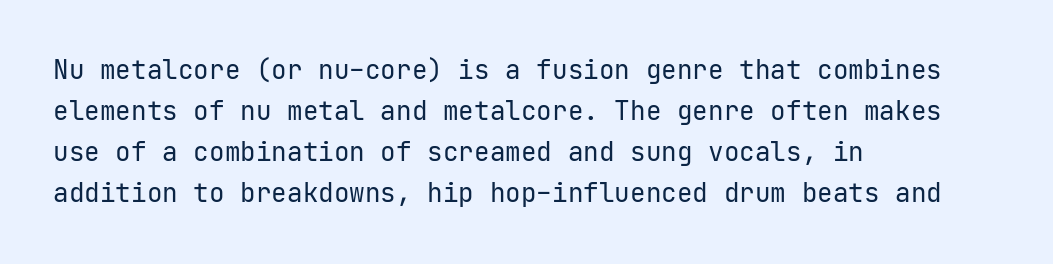
The words here are not underlined. Unbolded letterforms with no extra heft. Quick note: interline space is typical. These lines stack with their left ends in a neat column. Ordinary non-slanted type is in use. Here the glyphs are tracked normally, forming tight word shapes.
